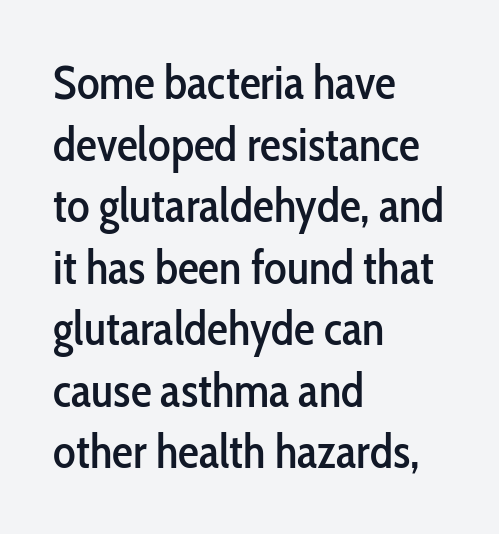
The rendering keeps characters at their native spacing. Only glyphs here, with clear space below each row. Nope, not italic — everything's standing straight. Each letter keeps its own natural width here, so spacing adapts to shape.
